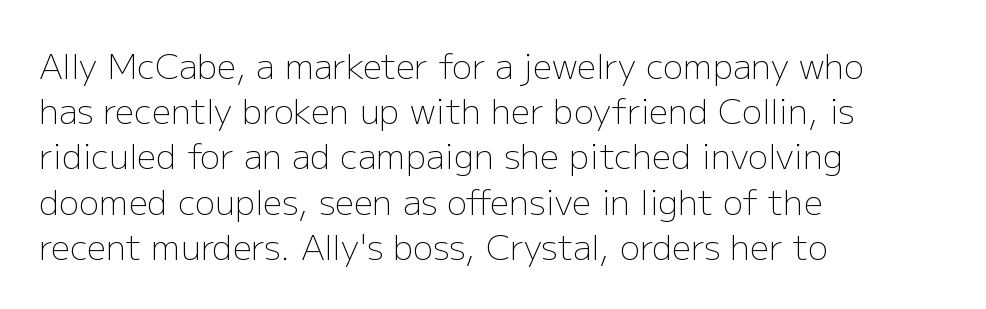
Quick note: interline space is typical. Layout note: lines flush left. The characters are drawn with everyday or finer stroke widths. Think of a printed novel: that variable character pitch is what you see here. You could call the tracking neutral — neither tight nor loose.
